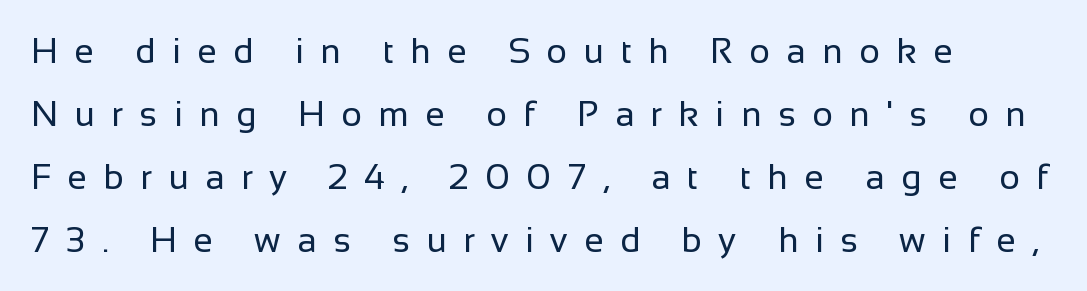
The image shows 35 px regular-weight sans-serif type, upright; set left-aligned, line spacing 1.8x, unusually wide letter spacing (+0.47 em), not underlined; low stroke contrast and a medium x-height.
